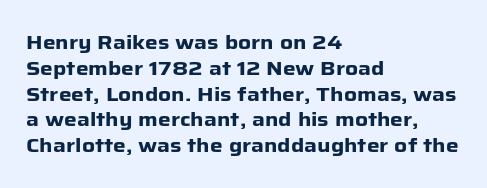
The image shows 20 px bold type, upright; set left-aligned, normal line spacing (1.29x), normal letter spacing, not underlined.
